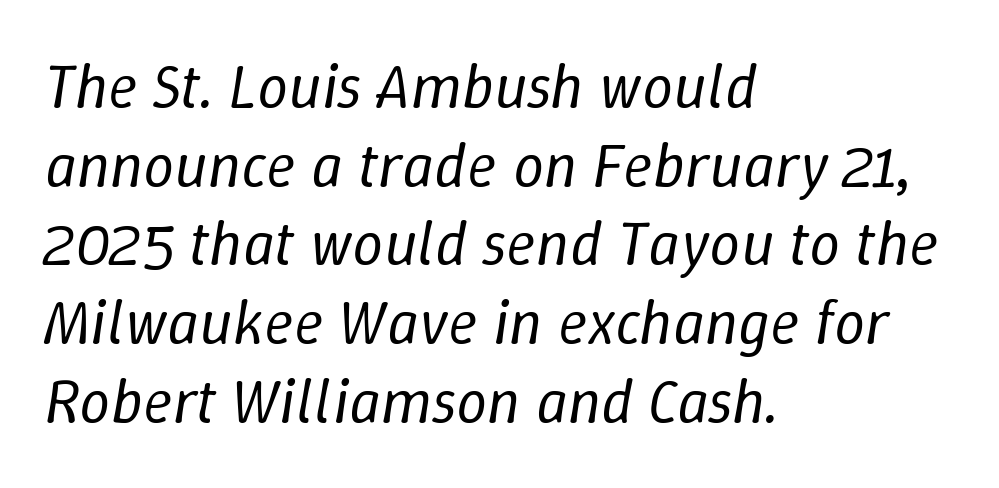
{"italic": "yes", "lean": "right", "slant_degrees": 9, "bold": "no", "weight": "regular", "width": "normal", "stroke_contrast": "low", "x_height": "medium", "monospaced": "no", "underline": "no", "align": "left", "line_spacing": "normal", "line_spacing_ratio": 1.27, "letter_spacing": "normal", "letter_spacing_em": 0.0, "glyph_px": 62}
